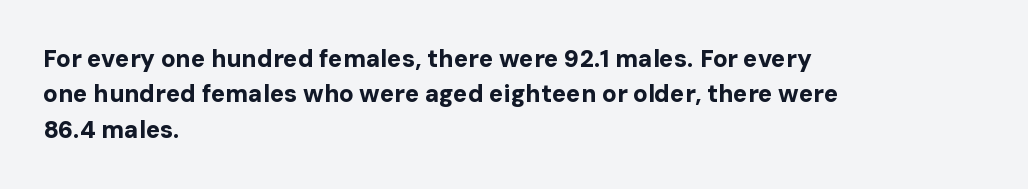
The image shows 24 px bold type, upright; set left-aligned, normal line spacing (1.47x), normal letter spacing, not underlined.
